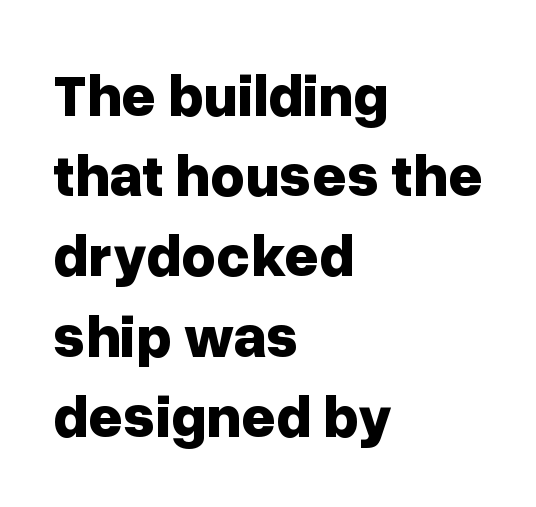
{"serif": "no", "italic": "no", "bold": "yes", "weight": "bold", "width": "normal", "stroke_contrast": "low", "x_height": "medium", "monospaced": "no", "underline": "no", "align": "left", "line_spacing": "normal", "line_spacing_ratio": 1.36, "letter_spacing": "normal", "letter_spacing_em": 0.0, "glyph_px": 59}
